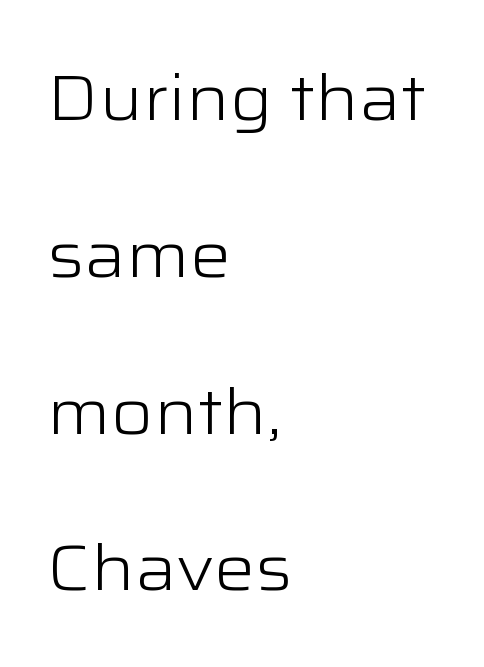
The image shows 64 px light, wide sans-serif type, upright; set left-aligned, loose line spacing (2.45x), normal letter spacing, not underlined; low stroke contrast and a medium x-height.
